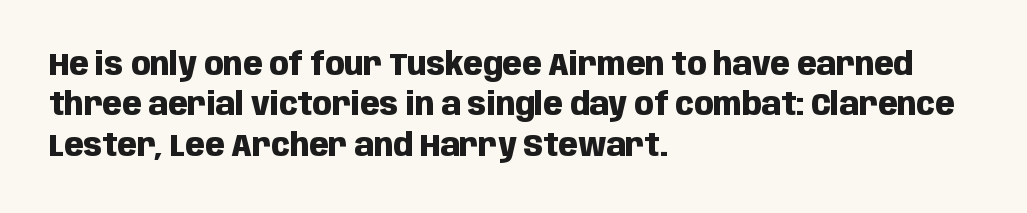
The passage shown is typed in a proportional face where columns would drift. Weight: bold. Rendered with straight, roman letterforms. These lines keep a tight, regular rhythm from letter to letter.
